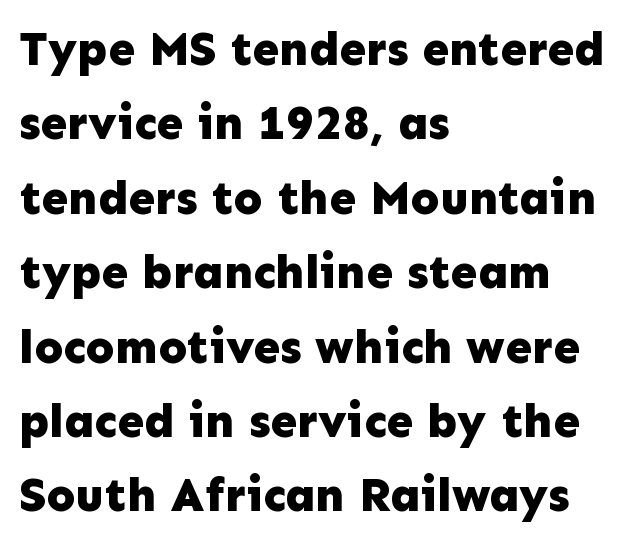
Nobody drew a line under any word here. The rendering uses natural spacing where letterforms have individual widths. The strokes are fattened all the way to bold. Where is the straight margin? On the left. The font's upright variant was chosen for this text.
